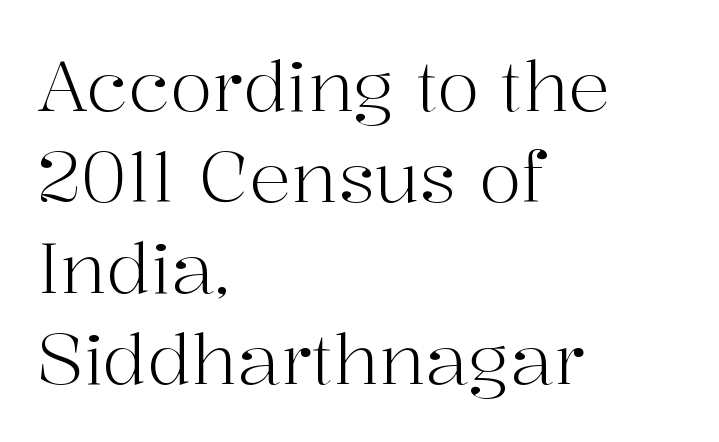
Here the designer chose a conventional face with non-uniform glyph widths. Layout note: lines flush left. Each stroke keeps to a modest, everyday thickness or less. This is the regular roman posture of the typeface. Underline: absent. Does extra space separate the letters? No, they use regular spacing.
